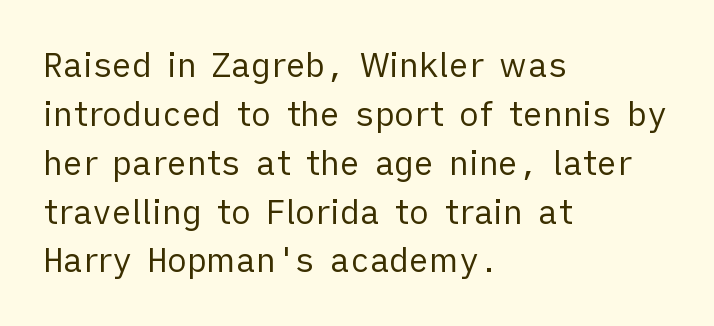
The image shows 33 px regular-weight sans-serif type, upright; set left-aligned, normal line spacing (1.48x), normal letter spacing, not underlined; low stroke contrast and a medium x-height.
